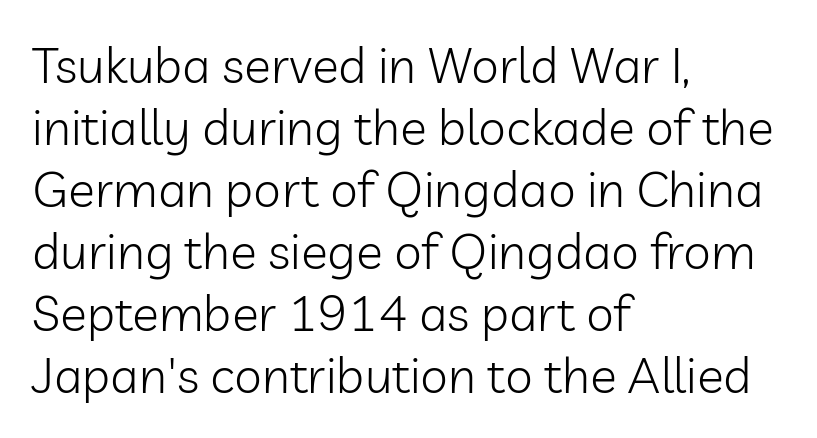
The strokes carry an ordinary text weight at most. Nobody touched the tracking dial on this one. Notice how the passage keeps a crisp vertical edge on the left only. The characters display no serif detailing; their extremities are plain. Check under the words: just untouched page.
